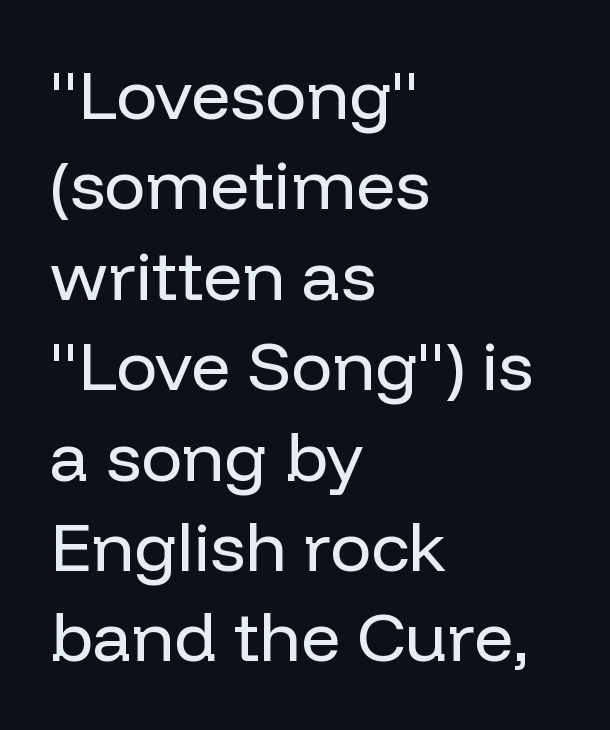
{"serif": "no", "italic": "no", "bold": "no", "weight": "regular", "width": "normal", "stroke_contrast": "low", "x_height": "medium", "monospaced": "no", "underline": "no", "align": "left", "line_spacing": "normal", "line_spacing_ratio": 1.31, "letter_spacing": "normal", "letter_spacing_em": 0.0, "glyph_px": 69}
